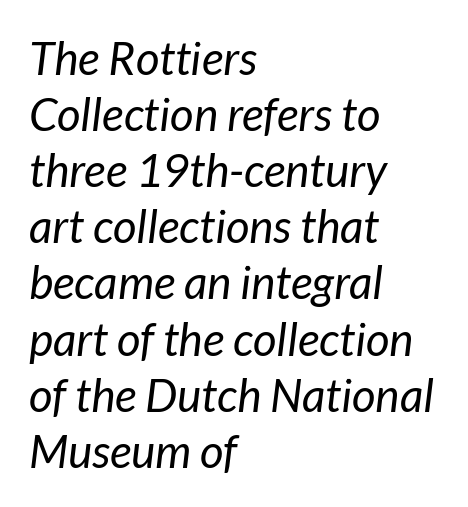
The tracking reads as untouched default to a designer's eye. In CSS terms this would be text-align: left. Type without underlining. Observe the lean: these are italic letterforms.
